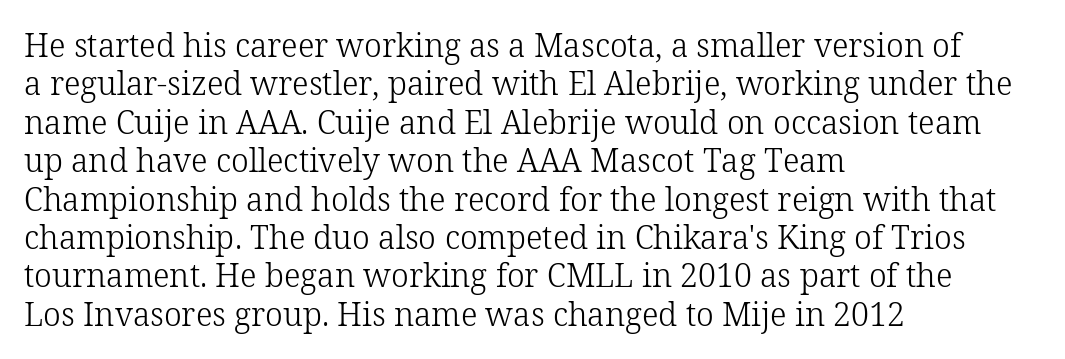
Q: Is the text bold? A: No.
Q: Is the text italic (slanted)? A: No, it is upright.
Q: Is the typeface a serif or a sans-serif typeface? A: Serif.
Q: Is the text underlined? A: No.
Q: How is the paragraph aligned? A: Left-aligned.
Q: Is the spacing between letters normal or unusually wide? A: Normal.
Q: Width (condensed, normal, or wide)? A: Normal.
Q: Stroke contrast? A: Low.
Q: x-height? A: Medium.
Q: Monospaced? A: No.
